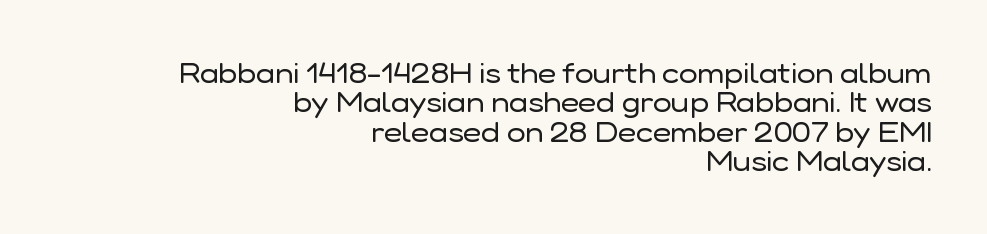
Short and long lines alike share a common ending point at right. Is this a heavy cut? Hardly; it is regular or lighter. The letters sit at their default tracking, neither squeezed nor spread. The lettering stays uniformly vertical, giving the passage a roman look.
